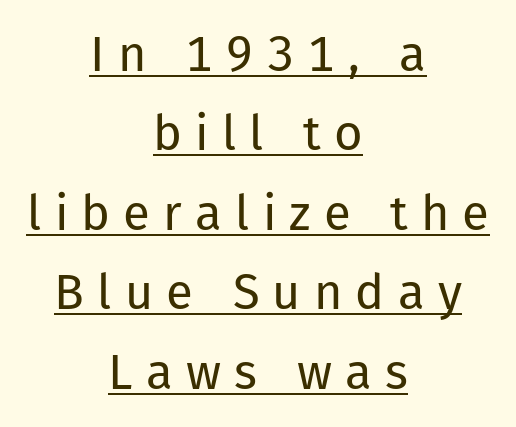
Is this a fixed-width face? No — the glyphs have proportional, varying widths. Each stroke keeps to a modest, everyday thickness or less. The setting favours the middle, as headings and verse often do. The tracking reads as deliberately expanded to a designer's eye. Does a line run under the words? Yes, clearly.
